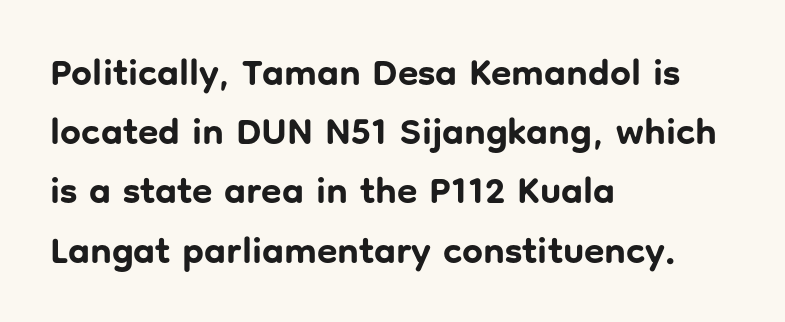
The image shows 37 px bold sans-serif type, upright; set left-aligned, normal line spacing (1.6x), normal letter spacing, not underlined; low stroke contrast and a medium x-height.
